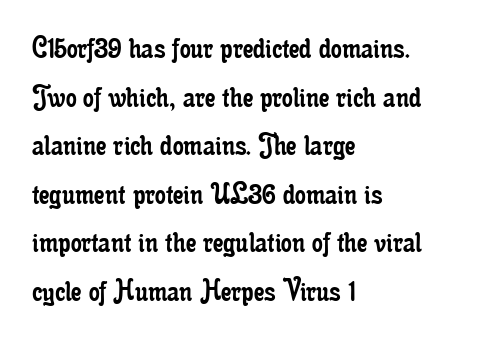
Q: Is the text bold? A: No.
Q: Is the text italic (slanted)? A: No, it is upright.
Q: Is the typeface a serif or a sans-serif typeface? A: Serif.
Q: Is the text underlined? A: No.
Q: How is the paragraph aligned? A: Left-aligned.
Q: Is the spacing between letters normal or unusually wide? A: Normal.
Q: Is the spacing between lines tight, normal or loose? A: Normal.
Q: Width (condensed, normal, or wide)? A: Condensed.
Q: Stroke contrast? A: Low.
Q: x-height? A: Small.
Q: Monospaced? A: No.
